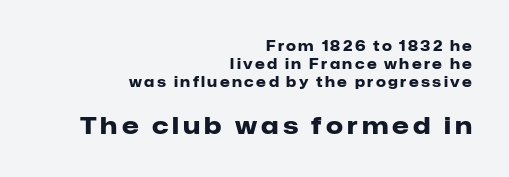
Heavy-handed strokes throughout: this text is bold. Which margin do the lines hug? The right one — the left edge is uneven. Size hierarchy here favors the trailing block over the leading one. The specimen omits any rule beneath the text block's lines. The lettering holds an erect, upright posture throughout.
